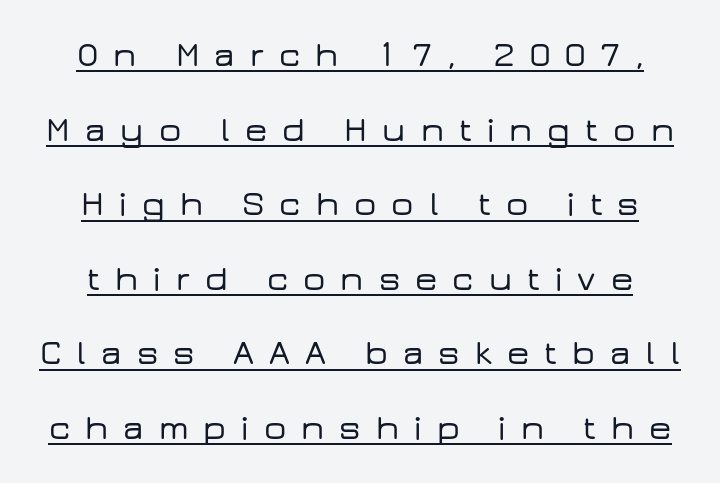
Q: Is the text italic (slanted)? A: No, it is upright.
Q: Is the typeface a serif or a sans-serif typeface? A: Sans-serif.
Q: Is the text underlined? A: Yes.
Q: Is the spacing between letters normal or unusually wide? A: Unusually wide.
Q: Is the spacing between lines tight, normal or loose? A: Loose.
Q: Width (condensed, normal, or wide)? A: Wide.
Q: Stroke contrast? A: Low.
Q: x-height? A: Medium.
Q: Monospaced? A: No.
